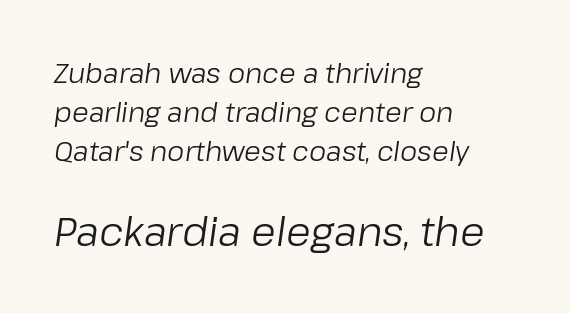
{"italic": "yes", "lean": "right", "slant_degrees": 8, "bold": "no", "weight": "regular", "width": "normal", "stroke_contrast": "low", "x_height": "medium", "monospaced": "no", "underline": "no", "align": "left", "line_spacing": "normal", "line_spacing_ratio": 1.45, "letter_spacing": "normal", "letter_spacing_em": 0.0, "larger_block": "second", "size_ratio": 1.48, "glyph_px": 40}
